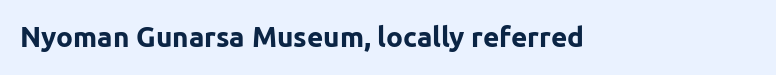
{"serif": "no", "italic": "no", "bold": "yes", "weight": "bold", "width": "normal", "stroke_contrast": "low", "x_height": "medium", "monospaced": "no", "underline": "no", "letter_spacing": "normal", "letter_spacing_em": 0.0, "glyph_px": 28}
